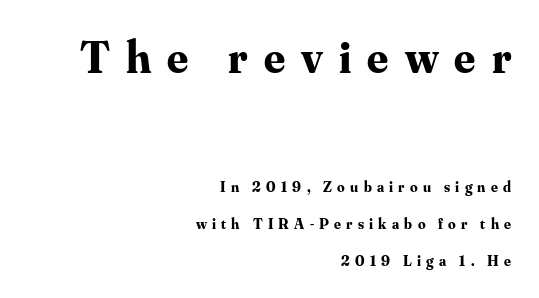
{"serif": "yes", "italic": "no", "bold": "yes", "weight": "bold", "width": "normal", "stroke_contrast": "medium", "x_height": "small", "monospaced": "no", "underline": "no", "align": "right", "line_spacing": "loose", "line_spacing_ratio": 2.45, "letter_spacing": "wide", "letter_spacing_em": 0.35, "larger_block": "first", "size_ratio": 3.07, "glyph_px": 46}
